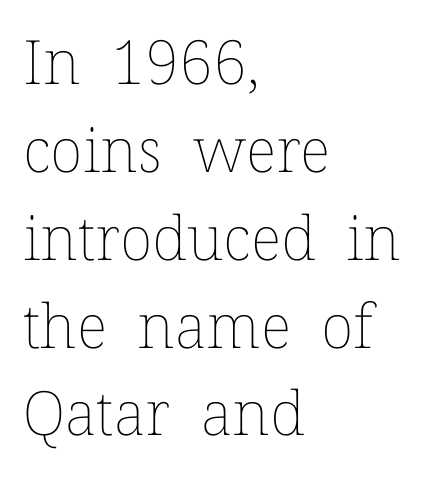
Nobody touched the tracking dial on this one. Each stroke keeps to a modest, everyday thickness or less. Notice how descenders clear the ascenders below comfortably — that's standard leading. Reading down the block, your eye returns to a fixed left position each line. This is roman type, the default non-slanted kind.
